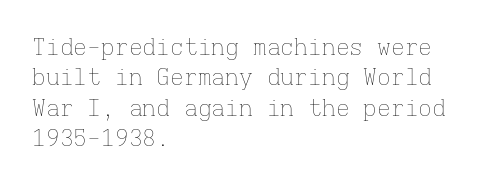
Q: Is the text bold? A: No.
Q: Is the text italic (slanted)? A: No, it is upright.
Q: Is the text underlined? A: No.
Q: How is the paragraph aligned? A: Left-aligned.
Q: Is the spacing between letters normal or unusually wide? A: Normal.
Q: Is the spacing between lines tight, normal or loose? A: Normal.
